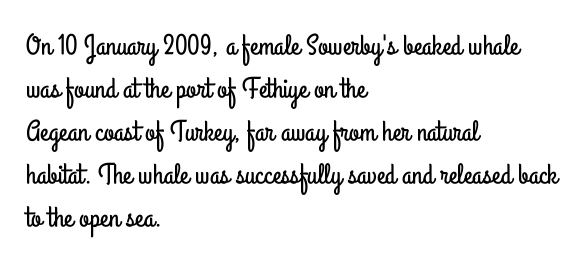
{"serif": "no", "italic": "no", "width": "condensed", "stroke_contrast": "low", "x_height": "small", "monospaced": "no", "underline": "no", "align": "left", "line_spacing": "normal", "line_spacing_ratio": 1.48, "letter_spacing": "normal", "letter_spacing_em": 0.0, "glyph_px": 29}
